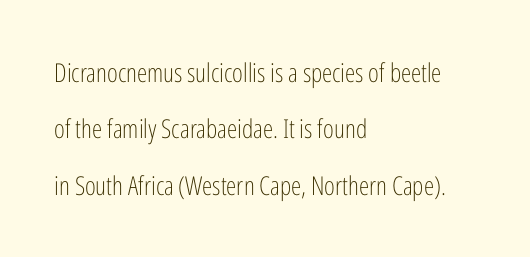
The line texture is even and compact thanks to regular tracking. Leading is clearly above the norm, producing a sparse column. It's the straight-up-and-down kind of type. Caption: multi-line text, flush left, ragged right. The space directly below the letters is spotless.
